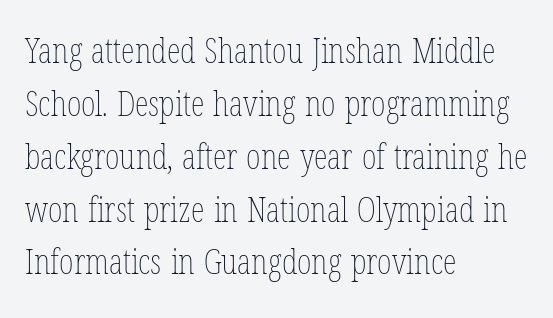
Q: Is the text bold? A: No.
Q: Is the text italic (slanted)? A: No, it is upright.
Q: Is the text underlined? A: No.
Q: How is the paragraph aligned? A: Left-aligned.
Q: Is the spacing between letters normal or unusually wide? A: Normal.
Q: Is the spacing between lines tight, normal or loose? A: Normal.
Q: Width (condensed, normal, or wide)? A: Condensed.
Q: Stroke contrast? A: Low.
Q: x-height? A: Medium.
Q: Monospaced? A: No.
